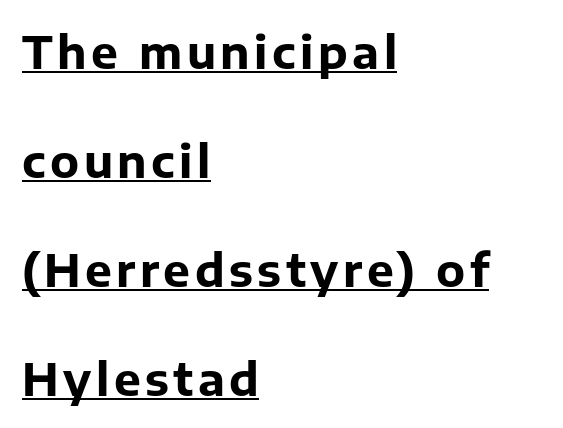
{"serif": "no", "italic": "no", "bold": "yes", "weight": "bold", "width": "normal", "stroke_contrast": "low", "x_height": "medium", "monospaced": "no", "underline": "yes", "align": "left", "line_spacing": "loose", "line_spacing_ratio": 2.42, "glyph_px": 45}
